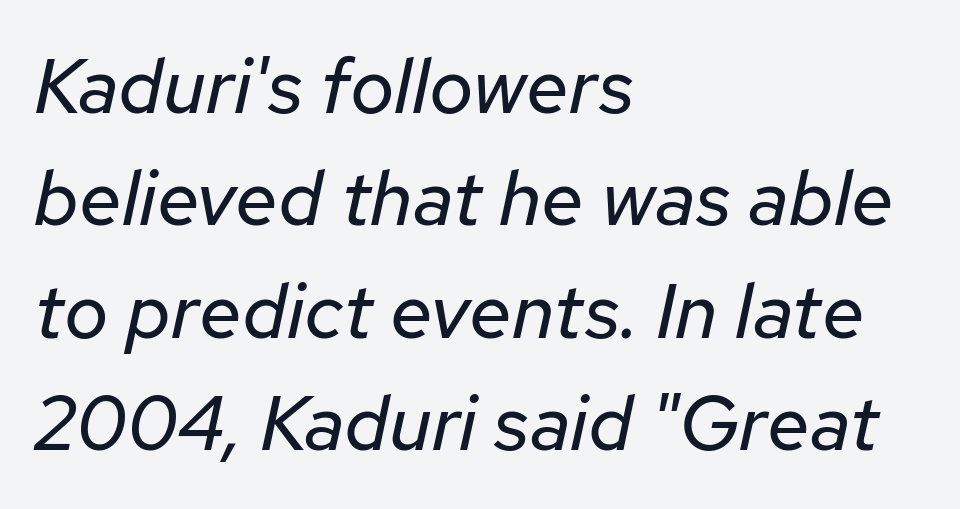
The image shows 77 px regular-weight type, italic (leaning right); set left-aligned, normal line spacing (1.46x), normal letter spacing, not underlined; low stroke contrast and a medium x-height.
